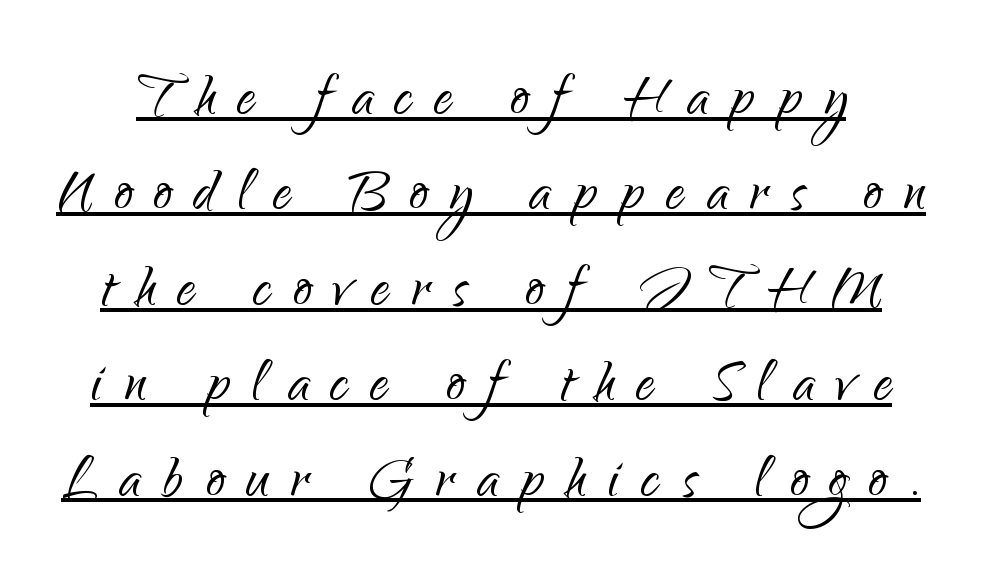
{"serif": "no", "bold": "no", "weight": "light", "width": "normal", "stroke_contrast": "low", "x_height": "small", "monospaced": "no", "underline": "yes", "line_spacing": "normal", "line_spacing_ratio": 1.29, "letter_spacing": "wide", "letter_spacing_em": 0.3, "glyph_px": 74}
